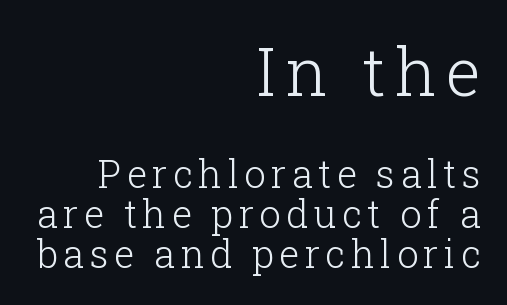
{"serif": "yes", "italic": "no", "bold": "no", "weight": "light", "width": "normal", "stroke_contrast": "low", "x_height": "medium", "monospaced": "no", "underline": "no", "align": "right", "line_spacing": "tight", "line_spacing_ratio": 1.05, "larger_block": "first", "size_ratio": 1.74, "glyph_px": 66}
